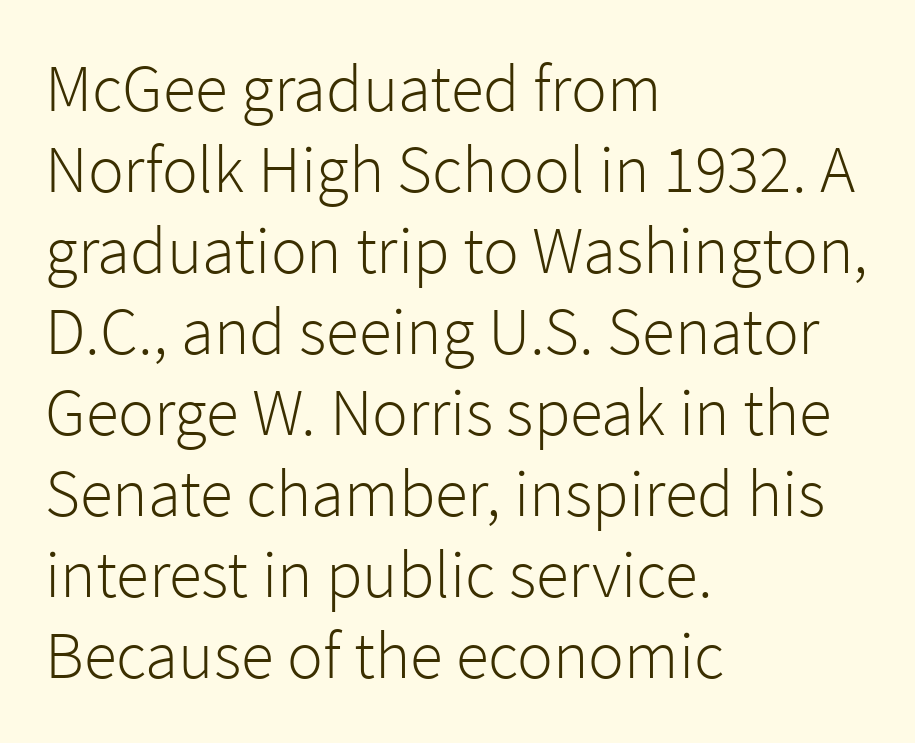
Q: Is the text bold? A: No.
Q: Is the text italic (slanted)? A: No, it is upright.
Q: Is the typeface a serif or a sans-serif typeface? A: Sans-serif.
Q: Is the text underlined? A: No.
Q: How is the paragraph aligned? A: Left-aligned.
Q: Is the spacing between letters normal or unusually wide? A: Normal.
Q: Width (condensed, normal, or wide)? A: Normal.
Q: Stroke contrast? A: Low.
Q: x-height? A: Medium.
Q: Monospaced? A: No.
